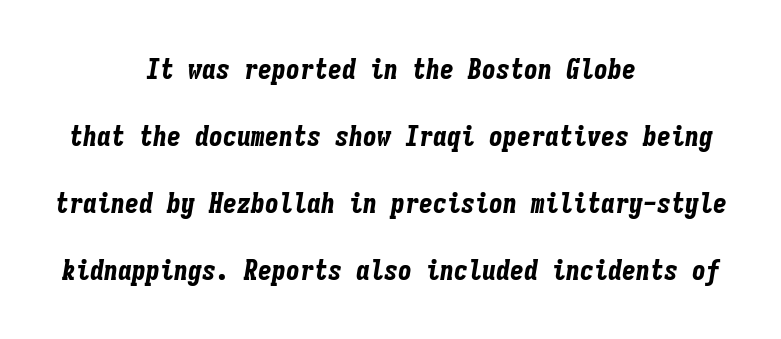
Q: Is the text bold? A: Yes.
Q: Is the text italic (slanted)? A: Yes, it leans right by about 9 degrees.
Q: Is the text underlined? A: No.
Q: How is the paragraph aligned? A: Centered.
Q: Is the spacing between letters normal or unusually wide? A: Normal.
Q: Is the spacing between lines tight, normal or loose? A: Loose.
Q: Width (condensed, normal, or wide)? A: Condensed.
Q: Stroke contrast? A: Low.
Q: x-height? A: Medium.
Q: Monospaced? A: Yes.
